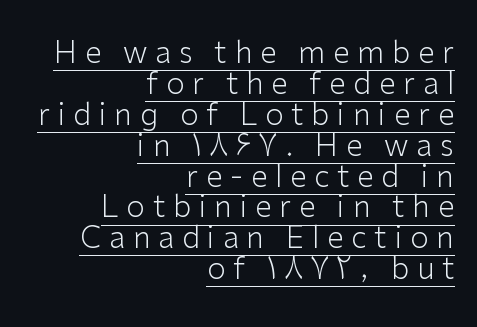
{"serif": "no", "italic": "no", "bold": "no", "weight": "light", "width": "normal", "stroke_contrast": "low", "x_height": "medium", "monospaced": "no", "underline": "yes", "align": "right", "line_spacing": "tight", "line_spacing_ratio": 1.03, "letter_spacing": "wide", "letter_spacing_em": 0.26, "glyph_px": 30}
